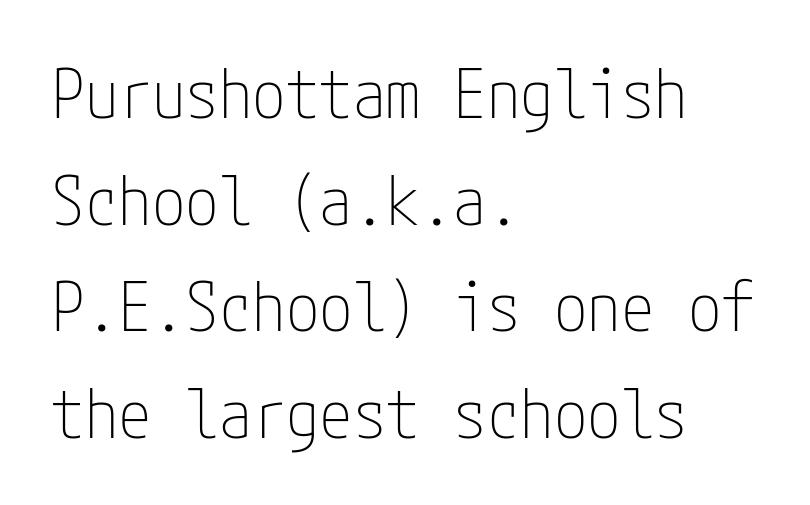
{"serif": "no", "italic": "no", "bold": "no", "weight": "thin", "width": "condensed", "stroke_contrast": "low", "x_height": "medium", "underline": "no", "align": "left", "line_spacing": "normal", "line_spacing_ratio": 1.59, "letter_spacing": "normal", "letter_spacing_em": 0.0, "glyph_px": 67}
